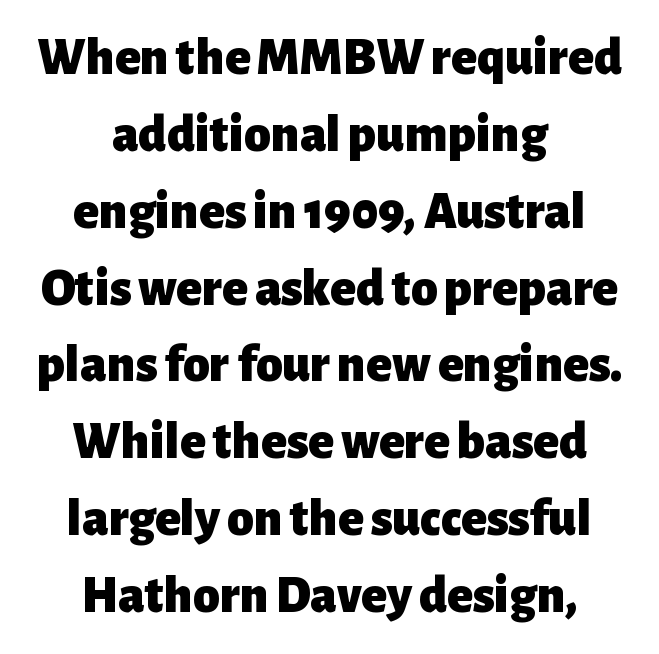
The image shows 53 px heavy sans-serif type, upright; set centered, normal line spacing (1.45x), normal letter spacing, not underlined; low stroke contrast and a medium x-height.
